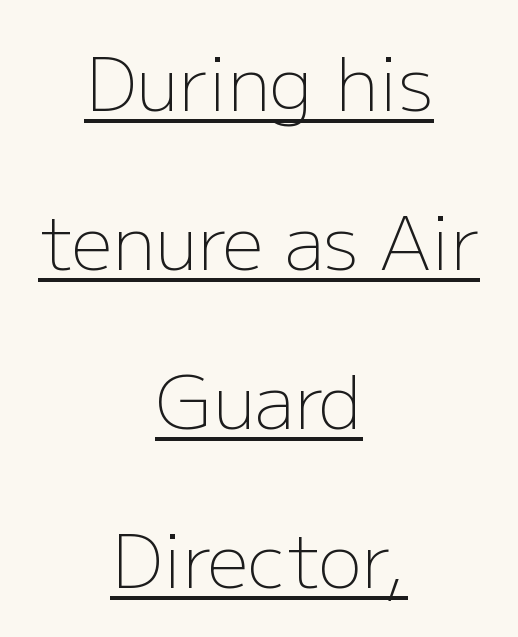
The passage shown stacks its lines with a broad gap. The face used here is proportionally spaced, like ordinary book or web type. Grotesque or geometric, the face here clearly has no serifs. Notice how a bar underscores the lettering throughout.
